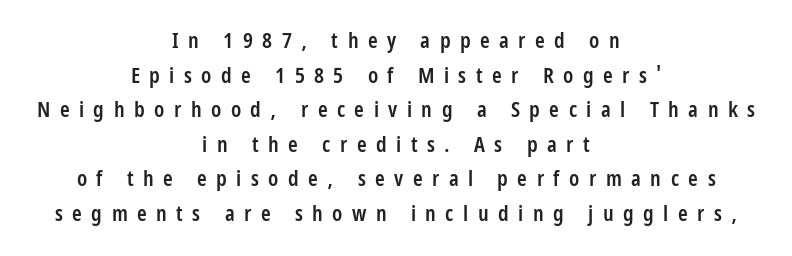
The image shows 22 px text type, upright; set centered, normal line spacing (1.57x), unusually wide letter spacing (+0.43 em), not underlined.
